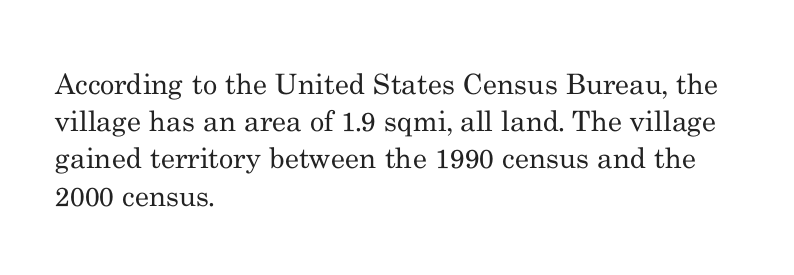
The setting favours the left margin, as ordinary paragraphs usually do. Stem width sits at or under what a default text font uses. The space beneath each line is pristine and unruled. It's the straight-up-and-down kind of type. Compared with typical paragraphs, the rows here are spaced about the same.
